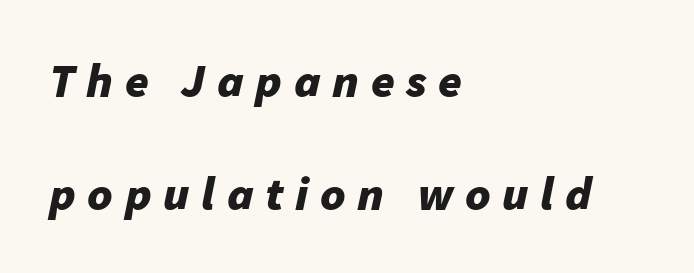
{"italic": "yes", "lean": "right", "slant_degrees": 11, "bold": "yes", "weight": "bold", "width": "normal", "stroke_contrast": "low", "x_height": "medium", "monospaced": "no", "underline": "no", "align": "left", "line_spacing": "loose", "line_spacing_ratio": 2.35, "letter_spacing": "wide", "letter_spacing_em": 0.24, "glyph_px": 48}
